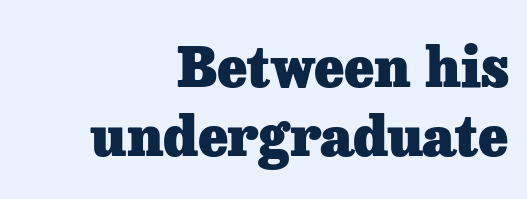
Q: Is the text bold? A: Yes.
Q: Is the text italic (slanted)? A: No, it is upright.
Q: Is the typeface a serif or a sans-serif typeface? A: Serif.
Q: Is the text underlined? A: No.
Q: How is the paragraph aligned? A: Right-aligned.
Q: Is the spacing between letters normal or unusually wide? A: Normal.
Q: Is the spacing between lines tight, normal or loose? A: Normal.
Q: Width (condensed, normal, or wide)? A: Normal.
Q: Stroke contrast? A: Low.
Q: x-height? A: Medium.
Q: Monospaced? A: No.
